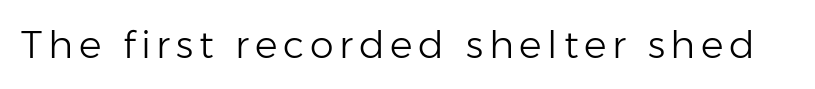
The image shows 38 px light sans-serif type, upright; set not underlined; low stroke contrast and a medium x-height.
